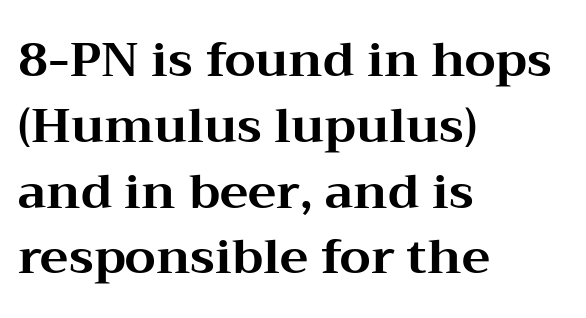
The image shows 48 px bold, wide serif type, upright; set left-aligned, normal line spacing (1.37x), normal letter spacing, not underlined; medium stroke contrast and a medium x-height.
